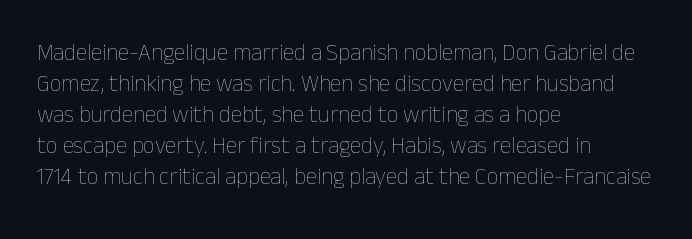
Posture: upright roman. The ragged edge is on the right, which tells us the setting is flush left. Reading down the column, the eye jumps a familiar distance to each next line. The specimen omits any rule beneath the text block's lines. The face looks like a standard text weight, possibly lighter.
